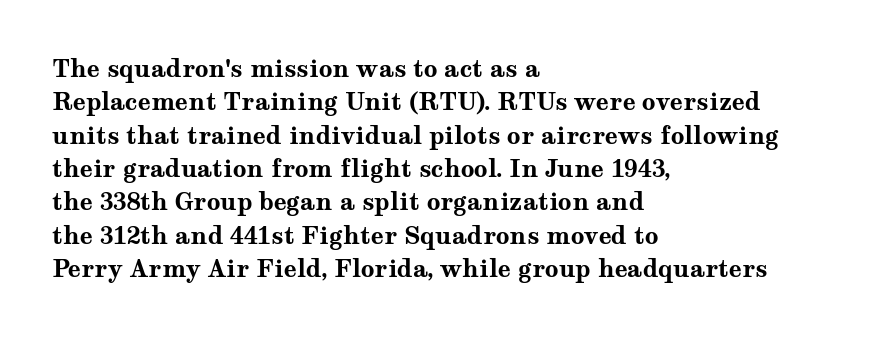
{"italic": "no", "bold": "yes", "underline": "no", "align": "left", "line_spacing": "normal", "line_spacing_ratio": 1.39, "letter_spacing": "normal", "letter_spacing_em": 0.0, "glyph_px": 24}
